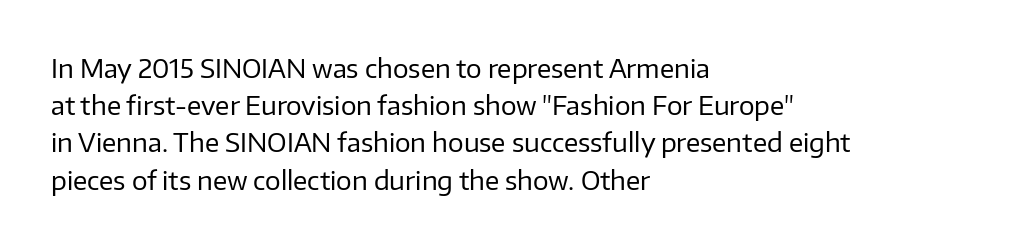
Q: Is the text bold? A: No.
Q: Is the text italic (slanted)? A: No, it is upright.
Q: Is the text underlined? A: No.
Q: How is the paragraph aligned? A: Left-aligned.
Q: Is the spacing between letters normal or unusually wide? A: Normal.
Q: Is the spacing between lines tight, normal or loose? A: Normal.
